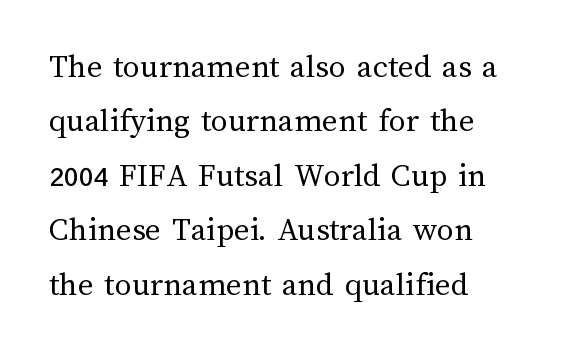
Q: Is the text bold? A: No.
Q: Is the text italic (slanted)? A: No, it is upright.
Q: Is the text underlined? A: No.
Q: How is the paragraph aligned? A: Left-aligned.
Q: Is the spacing between letters normal or unusually wide? A: Normal.
Q: Is the spacing between lines tight, normal or loose? A: Normal.
Q: Width (condensed, normal, or wide)? A: Normal.
Q: Stroke contrast? A: Medium.
Q: x-height? A: Medium.
Q: Monospaced? A: No.
